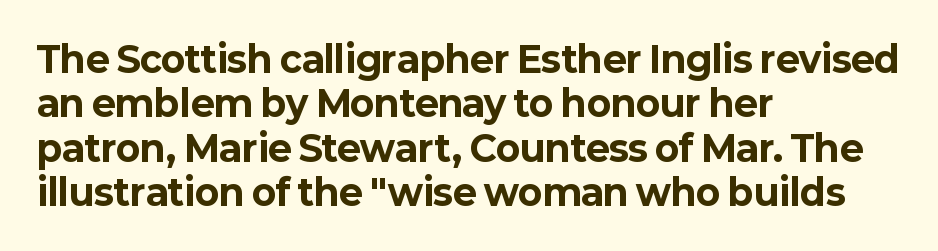
The image shows 36 px bold sans-serif type, upright; set left-aligned, line spacing 1.23x, normal letter spacing, not underlined; low stroke contrast and a medium x-height.
